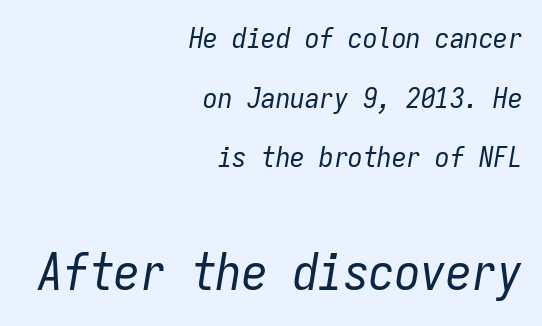
Monospaced: the letters line up in strict vertical columns. Counters stay open thanks to moderate or lighter strokes. The passage shown is not underscored anywhere. The lower block of text is set noticeably larger than the block above it. Is the block centered? No — it sits flush against the right margin.
